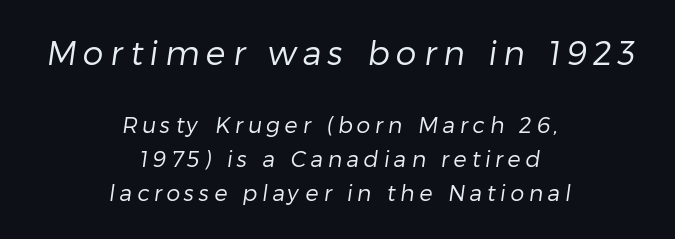
Q: Is the text bold? A: No.
Q: Is the typeface a serif or a sans-serif typeface? A: Sans-serif.
Q: Is the text underlined? A: No.
Q: How is the paragraph aligned? A: Centered.
Q: Is the spacing between letters normal or unusually wide? A: Unusually wide.
Q: Is the spacing between lines tight, normal or loose? A: Normal.
Q: Which block of text is set in a larger size, the first (top) or the second (bottom)? A: The first (top) one.
Q: Width (condensed, normal, or wide)? A: Normal.
Q: Stroke contrast? A: Low.
Q: x-height? A: Medium.
Q: Monospaced? A: No.
